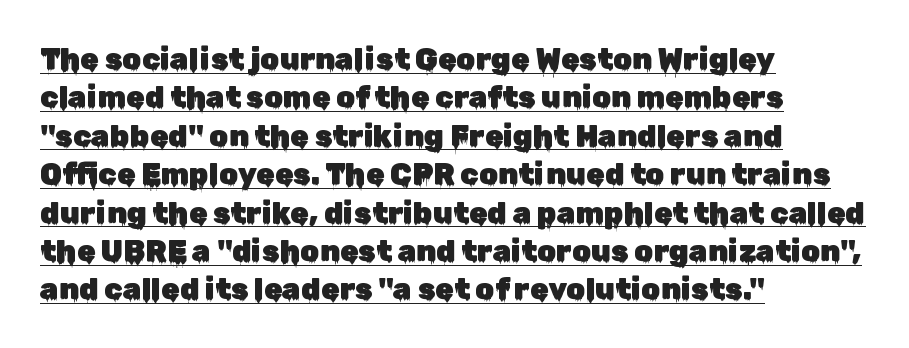
{"serif": "no", "italic": "no", "width": "normal", "stroke_contrast": "low", "x_height": "medium", "monospaced": "no", "underline": "yes", "align": "left", "line_spacing": "normal", "line_spacing_ratio": 1.28, "letter_spacing": "normal", "letter_spacing_em": 0.0, "glyph_px": 30}
